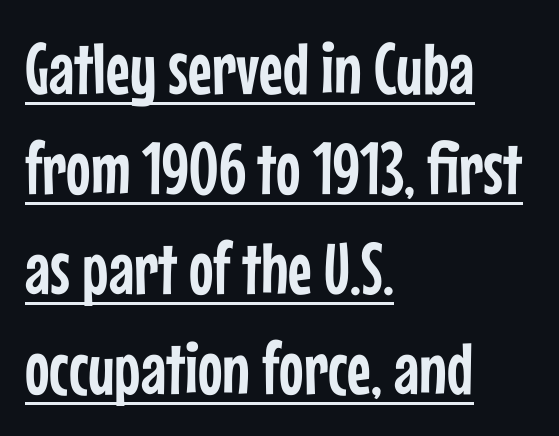
{"serif": "no", "italic": "no", "width": "condensed", "stroke_contrast": "low", "x_height": "medium", "monospaced": "no", "underline": "yes", "align": "left", "line_spacing": "normal", "line_spacing_ratio": 1.37, "letter_spacing": "normal", "letter_spacing_em": 0.0, "glyph_px": 73}
